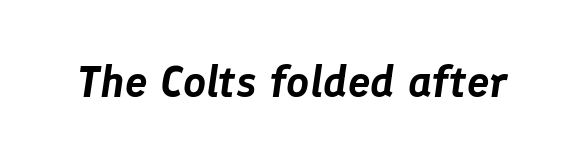
{"italic": "yes", "lean": "right", "slant_degrees": 8, "width": "normal", "stroke_contrast": "low", "x_height": "medium", "monospaced": "no", "underline": "no", "letter_spacing": "normal", "letter_spacing_em": 0.0, "glyph_px": 45}
